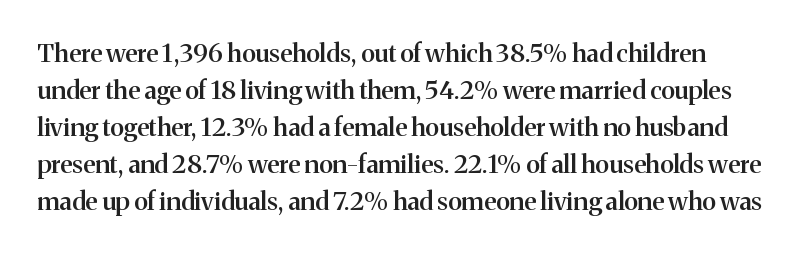
{"italic": "no", "bold": "semi", "underline": "no", "line_spacing": "normal", "line_spacing_ratio": 1.48, "letter_spacing": "normal", "letter_spacing_em": 0.0, "glyph_px": 25}
